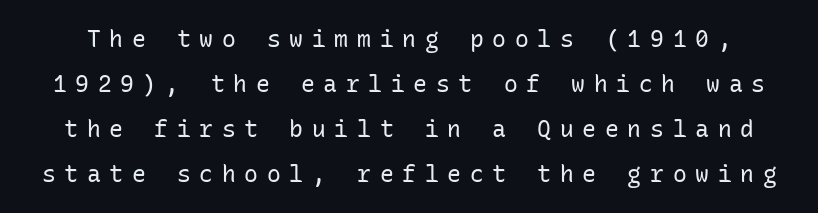
Q: Is the text bold? A: No.
Q: Is the text italic (slanted)? A: No, it is upright.
Q: Is the text underlined? A: No.
Q: Is the spacing between letters normal or unusually wide? A: Unusually wide.
Q: Is the spacing between lines tight, normal or loose? A: Loose.
